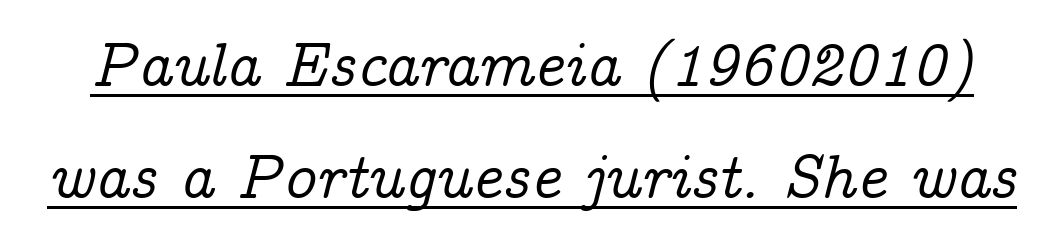
Q: Is the text italic (slanted)? A: Yes, it leans right by about 14 degrees.
Q: Is the typeface a serif or a sans-serif typeface? A: Serif.
Q: Is the text underlined? A: Yes.
Q: Is the spacing between letters normal or unusually wide? A: Normal.
Q: Width (condensed, normal, or wide)? A: Normal.
Q: Stroke contrast? A: Low.
Q: x-height? A: Medium.
Q: Monospaced? A: No.
